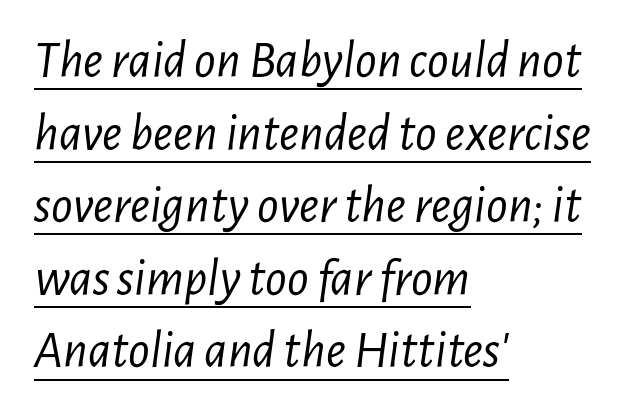
The image shows 53 px light, condensed type, italic (leaning right); set left-aligned, normal line spacing (1.37x), normal letter spacing, underlined; low stroke contrast and a medium x-height.
